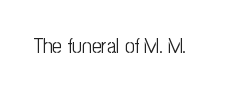
{"italic": "no", "bold": "no", "underline": "no", "letter_spacing": "normal", "letter_spacing_em": 0.0, "glyph_px": 21}
